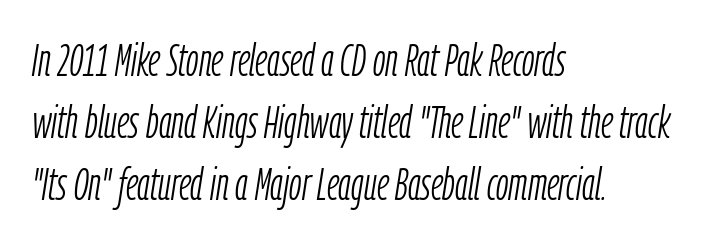
Glyph-to-glyph distance matches everyday printed text. The rag falls on the right side of this text block. Bare-footed words on every line. The face used here is proportionally spaced, like ordinary book or web type. These glyphs show unthickened strokes, regular width or finer. Reading down the column, the eye jumps a familiar distance to each next line.
